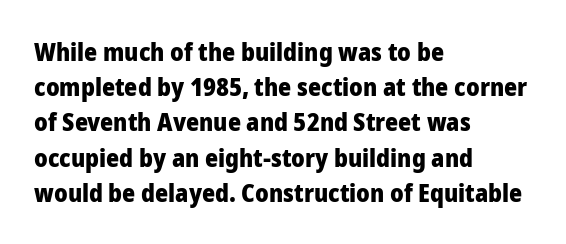
Here the glyphs are tracked normally, forming tight word shapes. Posture: upright roman. Plain, unruled lines of type. Leading matches the norm, producing a regular column.
